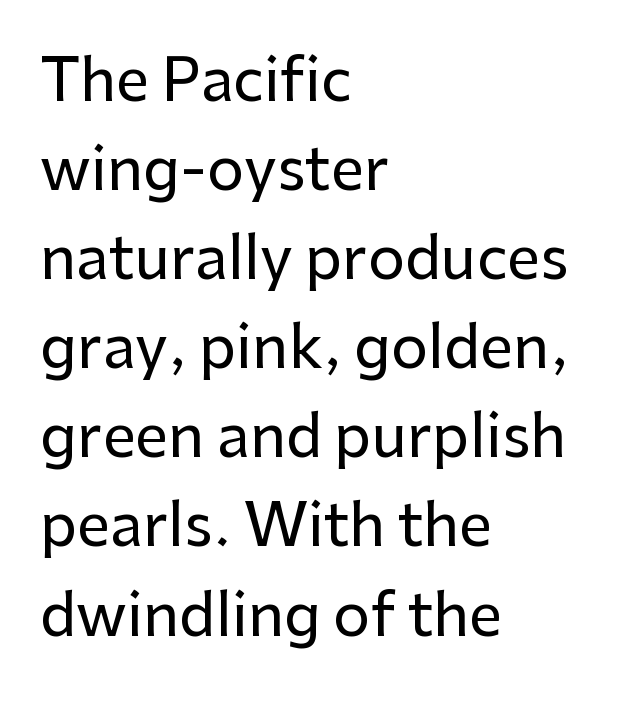
Q: Is the text italic (slanted)? A: No, it is upright.
Q: Is the typeface a serif or a sans-serif typeface? A: Sans-serif.
Q: Is the text underlined? A: No.
Q: How is the paragraph aligned? A: Left-aligned.
Q: Is the spacing between letters normal or unusually wide? A: Normal.
Q: Is the spacing between lines tight, normal or loose? A: Normal.
Q: Width (condensed, normal, or wide)? A: Normal.
Q: Stroke contrast? A: Low.
Q: x-height? A: Medium.
Q: Monospaced? A: No.
